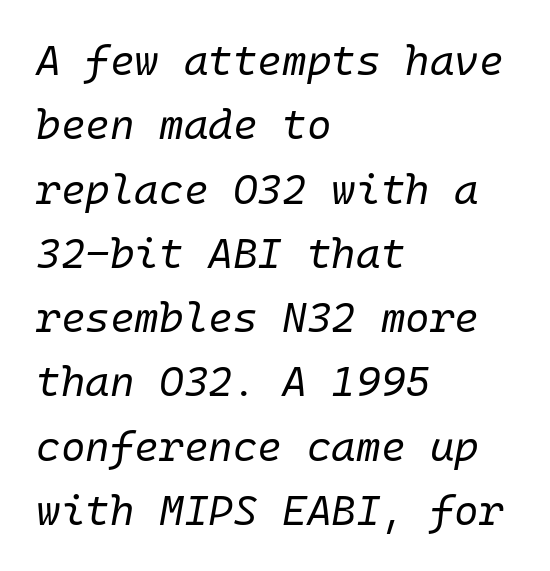
The image shows 42 px regular-weight type, italic (leaning right); set left-aligned, normal line spacing (1.53x), normal letter spacing, not underlined; low stroke contrast and a medium x-height.
